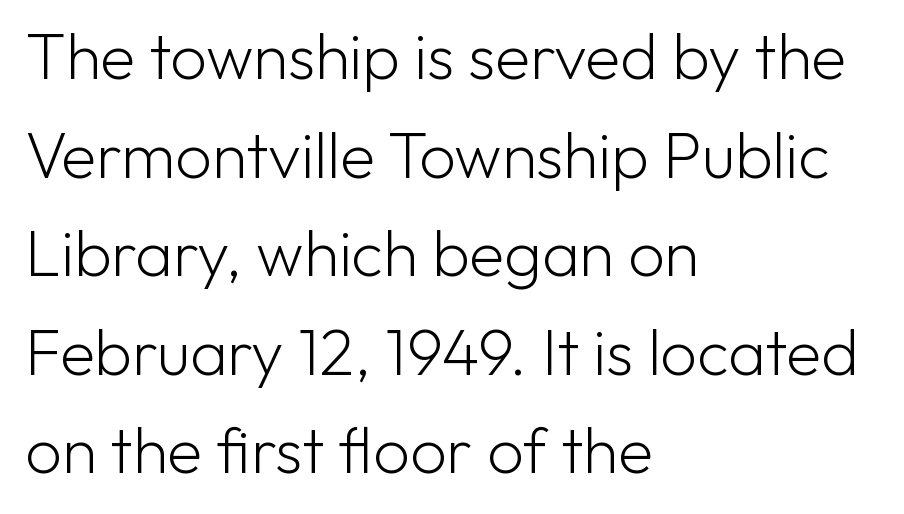
Q: Is the text bold? A: No.
Q: Is the text italic (slanted)? A: No, it is upright.
Q: Is the typeface a serif or a sans-serif typeface? A: Sans-serif.
Q: Is the text underlined? A: No.
Q: How is the paragraph aligned? A: Left-aligned.
Q: Is the spacing between letters normal or unusually wide? A: Normal.
Q: Is the spacing between lines tight, normal or loose? A: Normal.
Q: Width (condensed, normal, or wide)? A: Normal.
Q: Stroke contrast? A: Low.
Q: x-height? A: Medium.
Q: Monospaced? A: No.
